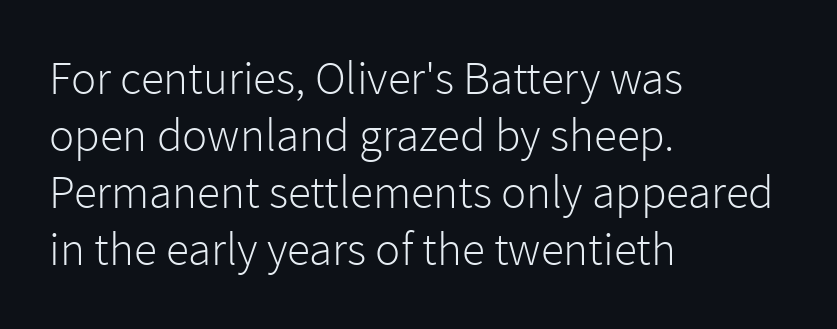
The rendering shows plain stroke endings on the letterforms — a sans-serif design. Tracking here is standard; glyphs follow each other at the usual distance. Think of a printed novel: that variable character pitch is what you see here. Each stroke keeps to a modest, everyday thickness or less.
